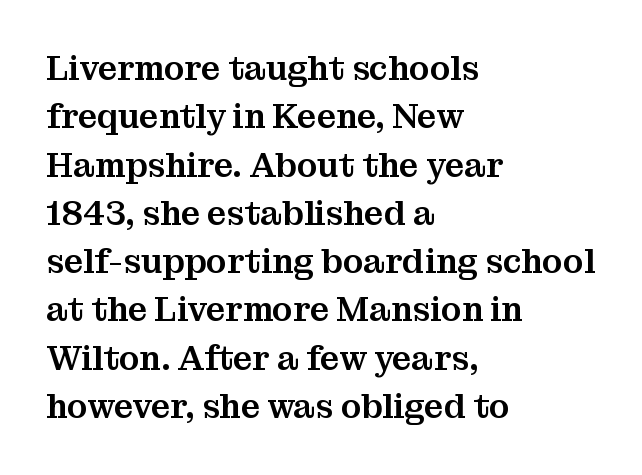
Q: Is the text italic (slanted)? A: No, it is upright.
Q: Is the typeface a serif or a sans-serif typeface? A: Serif.
Q: Is the text underlined? A: No.
Q: How is the paragraph aligned? A: Left-aligned.
Q: Is the spacing between letters normal or unusually wide? A: Normal.
Q: Is the spacing between lines tight, normal or loose? A: Normal.
Q: Width (condensed, normal, or wide)? A: Normal.
Q: Stroke contrast? A: Medium.
Q: x-height? A: Medium.
Q: Monospaced? A: No.
